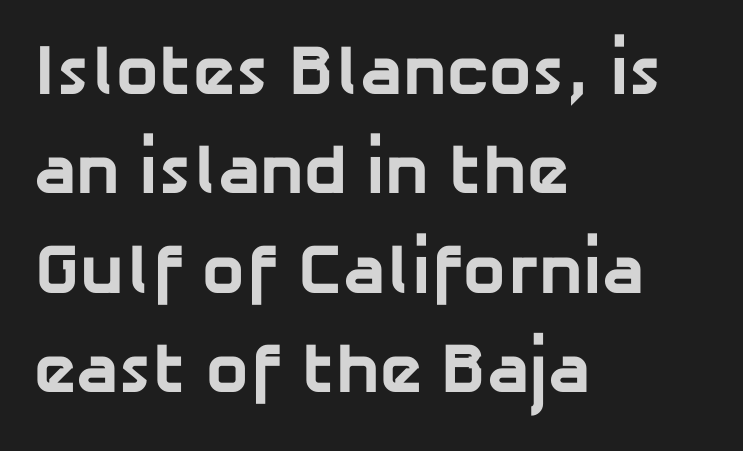
Observe the absence of serifs on each vertical stroke in this sample. Line spacing here is normal. The rendering uses natural spacing where letterforms have individual widths. How heavy is the stroke? Heavy — this is a bold. In CSS terms this would be text-align: left.
